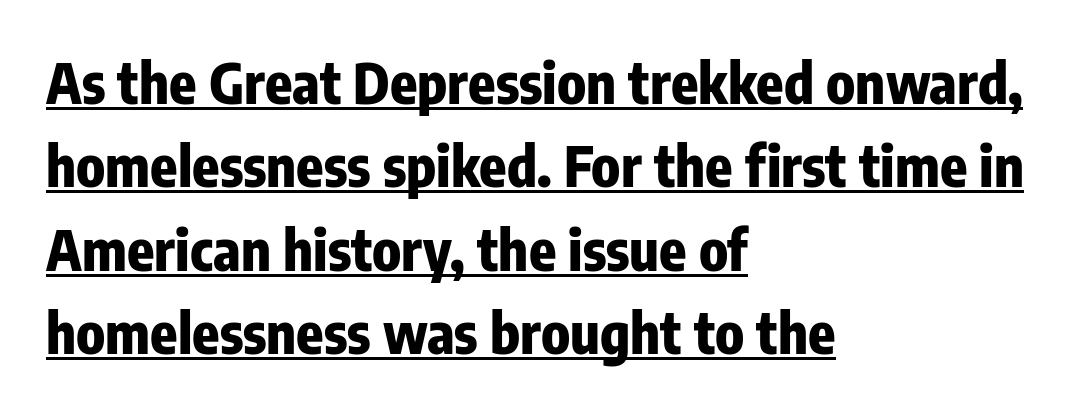
Q: Is the text bold? A: Yes.
Q: Is the text italic (slanted)? A: No, it is upright.
Q: Is the typeface a serif or a sans-serif typeface? A: Sans-serif.
Q: Is the text underlined? A: Yes.
Q: How is the paragraph aligned? A: Left-aligned.
Q: Is the spacing between letters normal or unusually wide? A: Normal.
Q: Is the spacing between lines tight, normal or loose? A: Normal.
Q: Width (condensed, normal, or wide)? A: Condensed.
Q: Stroke contrast? A: Low.
Q: x-height? A: Medium.
Q: Monospaced? A: No.
